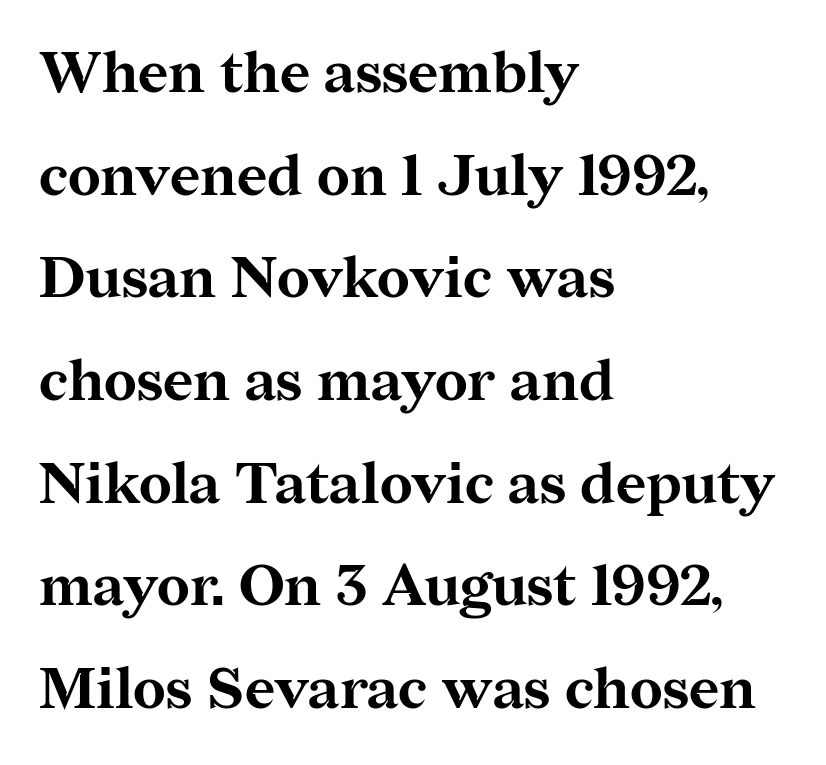
{"serif": "yes", "italic": "no", "bold": "yes", "weight": "bold", "width": "normal", "stroke_contrast": "medium", "x_height": "medium", "monospaced": "no", "underline": "no", "align": "left", "line_spacing_ratio": 1.77, "letter_spacing": "normal", "letter_spacing_em": 0.0, "glyph_px": 58}
